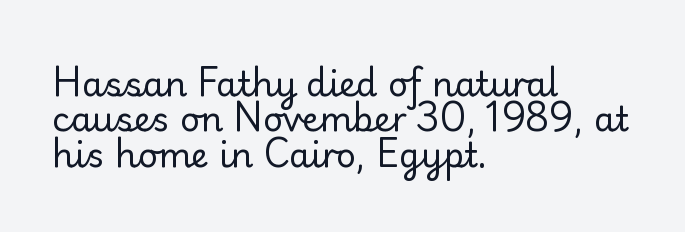
No heavy texture on the line: the type isn't bold. Do the letters lean? They stand straight. There is no visible air inserted between adjacent glyphs. A student would call this left alignment; a typographer would say flush left, rag right. Character widths vary here, with narrow letters taking less room than wide ones.
